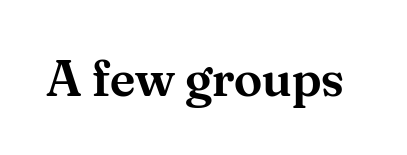
Q: Is the text italic (slanted)? A: No, it is upright.
Q: Is the typeface a serif or a sans-serif typeface? A: Serif.
Q: Is the text underlined? A: No.
Q: Is the spacing between letters normal or unusually wide? A: Normal.
Q: Width (condensed, normal, or wide)? A: Normal.
Q: Stroke contrast? A: Medium.
Q: x-height? A: Small.
Q: Monospaced? A: No.
